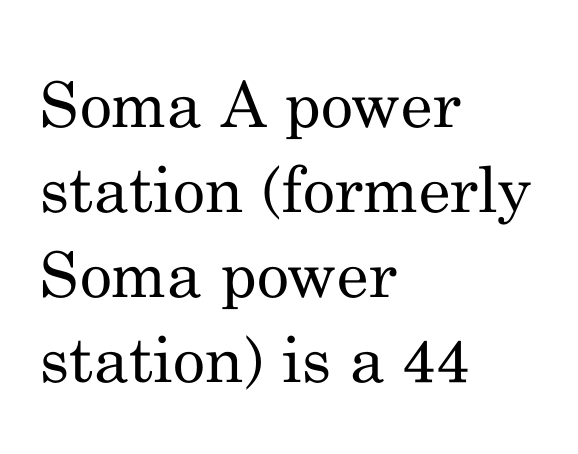
Q: Is the text bold? A: No.
Q: Is the text italic (slanted)? A: No, it is upright.
Q: Is the typeface a serif or a sans-serif typeface? A: Serif.
Q: Is the text underlined? A: No.
Q: How is the paragraph aligned? A: Left-aligned.
Q: Is the spacing between letters normal or unusually wide? A: Normal.
Q: Is the spacing between lines tight, normal or loose? A: Normal.
Q: Width (condensed, normal, or wide)? A: Normal.
Q: Stroke contrast? A: Medium.
Q: x-height? A: Small.
Q: Monospaced? A: No.
